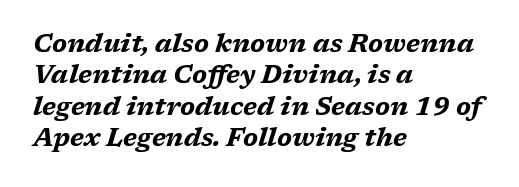
Q: Is the text bold? A: Yes.
Q: Is the text italic (slanted)? A: Yes, it leans right by about 17 degrees.
Q: Is the text underlined? A: No.
Q: How is the paragraph aligned? A: Left-aligned.
Q: Is the spacing between letters normal or unusually wide? A: Normal.
Q: Is the spacing between lines tight, normal or loose? A: Normal.
